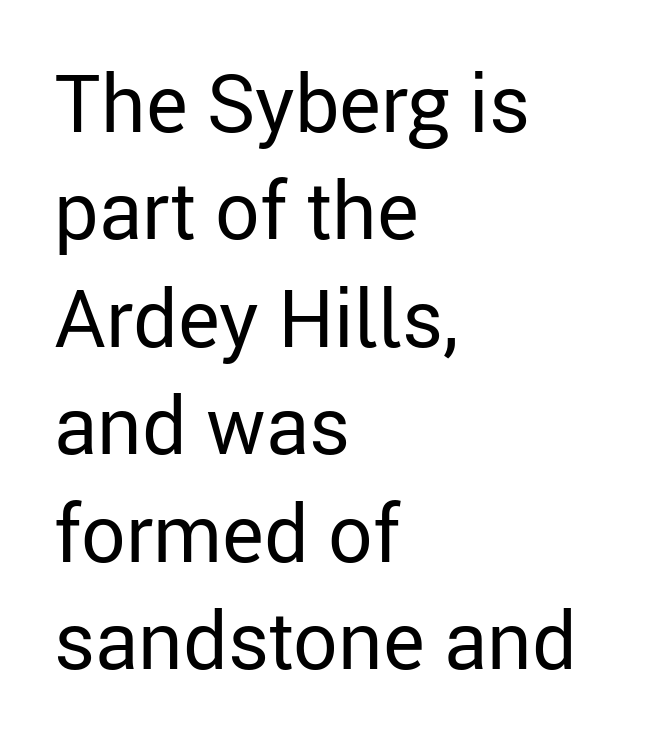
The image shows 79 px regular-weight sans-serif type, upright; set left-aligned, normal line spacing (1.36x), normal letter spacing, not underlined; low stroke contrast and a medium x-height.
